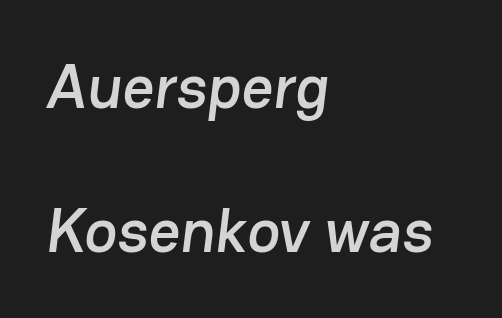
{"serif": "no", "width": "normal", "stroke_contrast": "low", "x_height": "medium", "monospaced": "no", "underline": "no", "align": "left", "line_spacing": "loose", "line_spacing_ratio": 2.33, "letter_spacing": "normal", "letter_spacing_em": 0.0, "glyph_px": 62}
